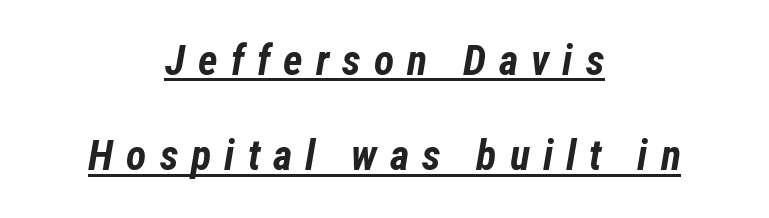
Inter-character spacing is expanded well beyond the font's built-in metrics. Centered paragraph, ragged on both sides. Thick stems and heavy bowls — unmistakably bold. How would I describe the line gaps? Wide and relaxed.
